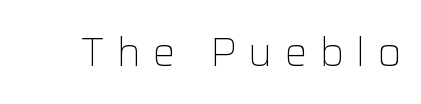
Q: Is the text bold? A: No.
Q: Is the text italic (slanted)? A: No, it is upright.
Q: Is the typeface a serif or a sans-serif typeface? A: Sans-serif.
Q: Is the text underlined? A: No.
Q: Is the spacing between letters normal or unusually wide? A: Unusually wide.
Q: Width (condensed, normal, or wide)? A: Normal.
Q: Stroke contrast? A: Low.
Q: x-height? A: Medium.
Q: Monospaced? A: No.
